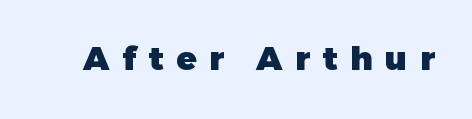
The image shows 33 px heavy sans-serif type, upright; set unusually wide letter spacing (+0.38 em), not underlined; low stroke contrast and a medium x-height.
